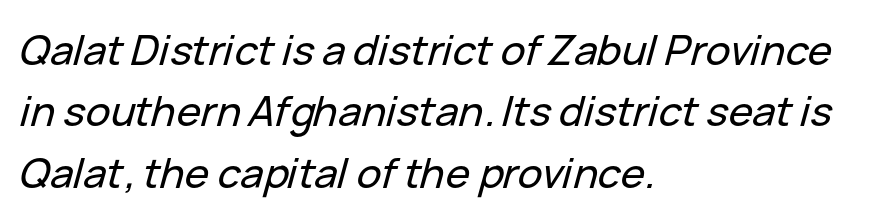
The image shows 41 px text type, italic (leaning right); set left-aligned, normal line spacing (1.5x), normal letter spacing, not underlined; low stroke contrast and a medium x-height.
